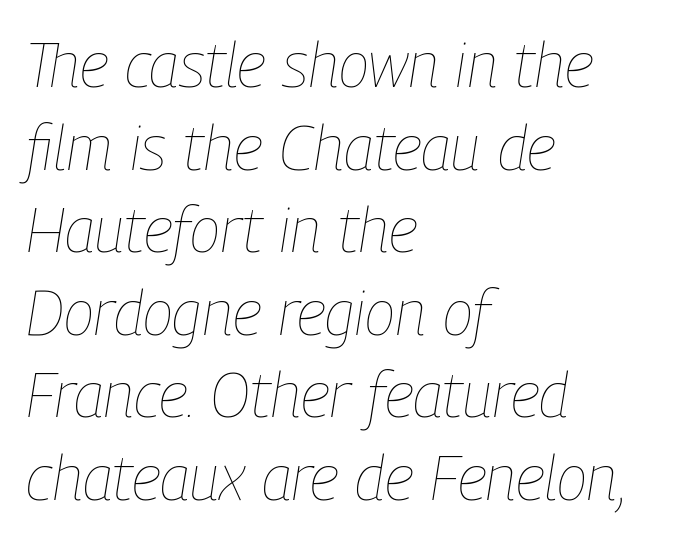
{"italic": "yes", "lean": "right", "slant_degrees": 9, "bold": "no", "weight": "thin", "width": "condensed", "stroke_contrast": "low", "x_height": "medium", "monospaced": "no", "underline": "no", "align": "left", "line_spacing": "normal", "line_spacing_ratio": 1.31, "letter_spacing": "normal", "letter_spacing_em": 0.0, "glyph_px": 63}
